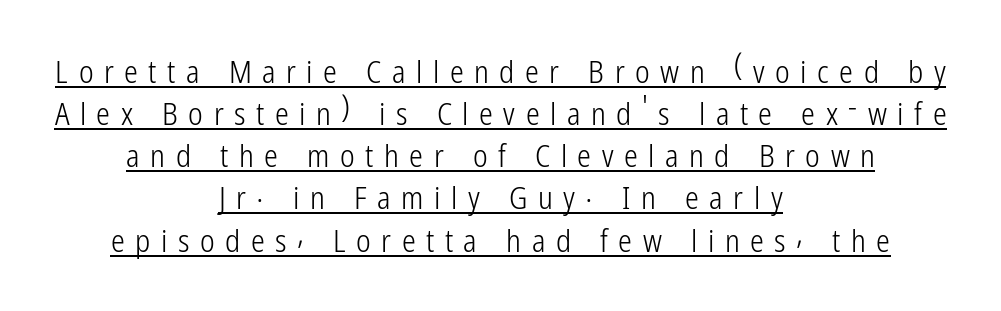
The image shows 31 px light, condensed sans-serif type, upright; set centered, normal line spacing (1.36x), unusually wide letter spacing (+0.34 em), underlined; low stroke contrast and a medium x-height.
